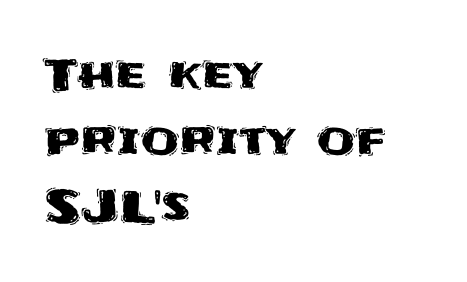
{"serif": "no", "italic": "no", "width": "normal", "stroke_contrast": "medium", "x_height": "large", "monospaced": "no", "underline": "no", "align": "left", "line_spacing": "normal", "line_spacing_ratio": 1.49, "letter_spacing": "normal", "letter_spacing_em": 0.0, "glyph_px": 44}
